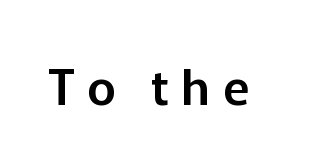
Tracking value appears strongly positive — letters spread wide. The letters advance in unequal steps, a hallmark of proportional type. No word sits above an underline. The font family rendered here belongs to the sans-serif group. Vertical strokes here are truly vertical.
